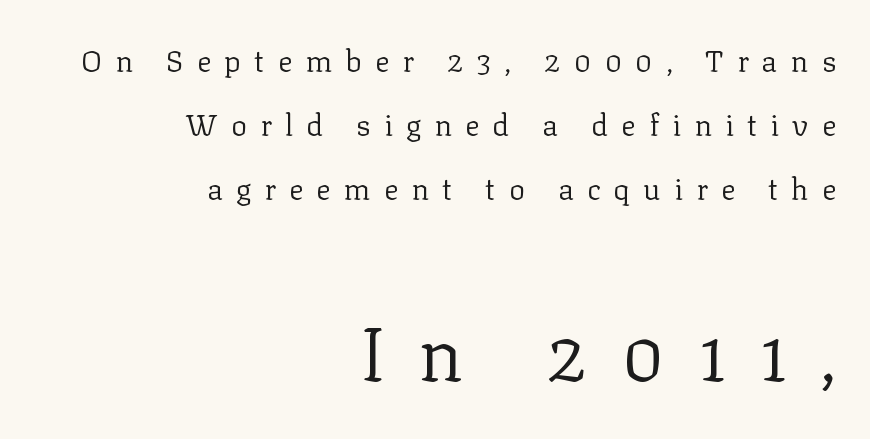
The more generous point size was reserved for the lower chunk. Unlike italic type, these characters show no tilt at all. Tracking here is generous; glyphs stand well apart from one another. Interline gaps are noticeably wide in this sample. The letters advance in unequal steps, a hallmark of proportional type.
